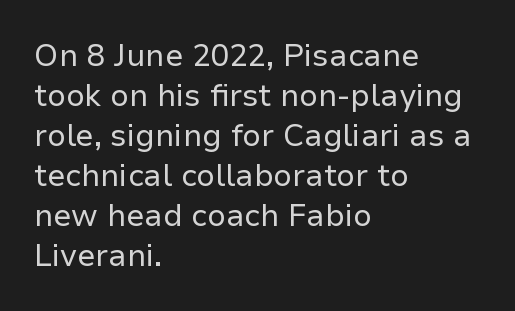
The image shows 31 px regular-weight sans-serif type, upright; set left-aligned, normal line spacing (1.29x), normal letter spacing, not underlined; low stroke contrast and a medium x-height.
